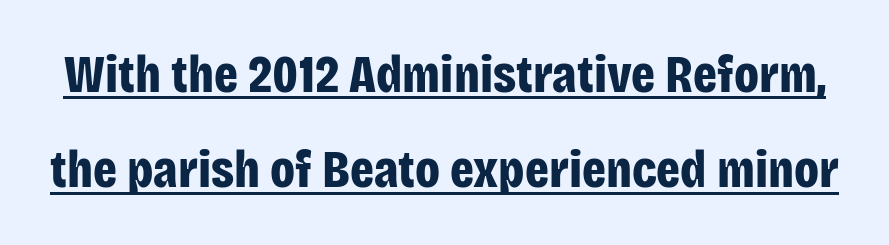
Q: Is the text bold? A: Yes.
Q: Is the text italic (slanted)? A: No, it is upright.
Q: Is the typeface a serif or a sans-serif typeface? A: Sans-serif.
Q: Is the text underlined? A: Yes.
Q: Is the spacing between letters normal or unusually wide? A: Normal.
Q: Width (condensed, normal, or wide)? A: Condensed.
Q: Stroke contrast? A: Low.
Q: x-height? A: Large.
Q: Monospaced? A: No.
